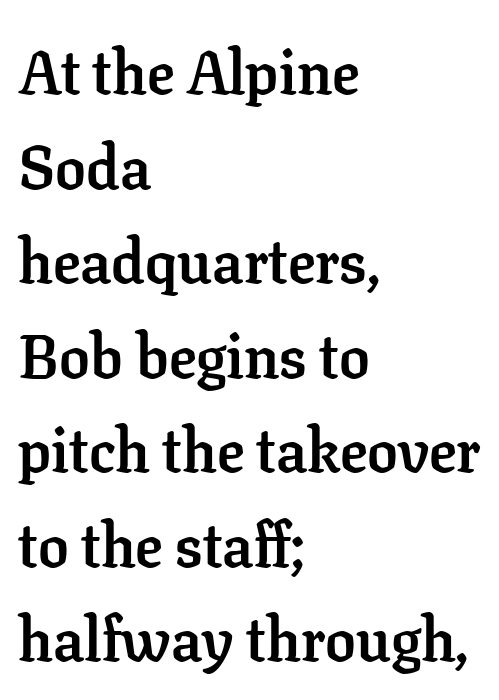
Every row of glyphs begins at an identical x-position on the left. Tall strokes in this sample are plumb rather than angled. Note: serifs present on the glyphs. The line texture is even and compact thanks to regular tracking. The passage shown is typed in a proportional face where columns would drift.
